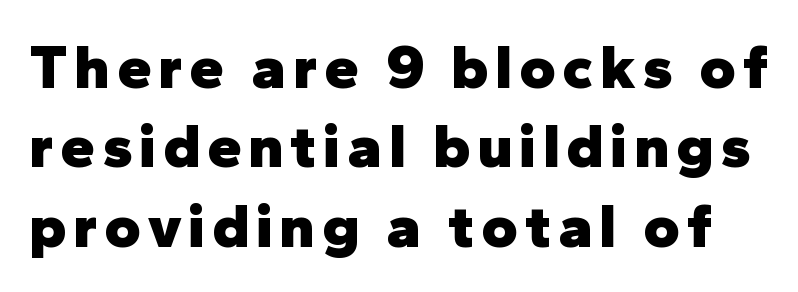
Q: Is the text bold? A: Yes.
Q: Is the text italic (slanted)? A: No, it is upright.
Q: Is the typeface a serif or a sans-serif typeface? A: Sans-serif.
Q: Is the text underlined? A: No.
Q: Is the spacing between lines tight, normal or loose? A: Normal.
Q: Width (condensed, normal, or wide)? A: Normal.
Q: Stroke contrast? A: Low.
Q: x-height? A: Medium.
Q: Monospaced? A: No.
